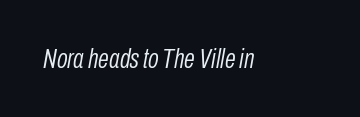
{"italic": "yes", "lean": "right", "slant_degrees": 10, "bold": "no", "weight": "light", "width": "condensed", "stroke_contrast": "low", "x_height": "medium", "monospaced": "no", "underline": "no", "letter_spacing": "normal", "letter_spacing_em": 0.0, "glyph_px": 28}
